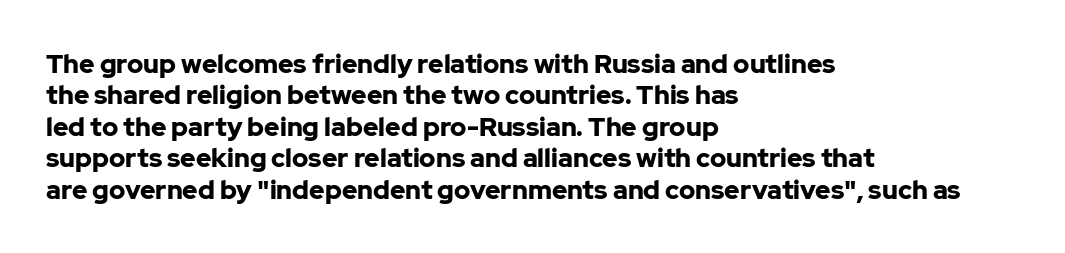
Q: Is the text bold? A: Yes.
Q: Is the text italic (slanted)? A: No, it is upright.
Q: Is the text underlined? A: No.
Q: How is the paragraph aligned? A: Left-aligned.
Q: Is the spacing between letters normal or unusually wide? A: Normal.
